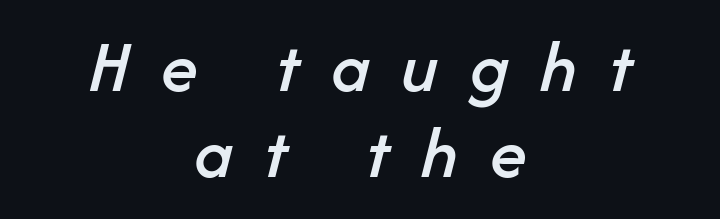
Q: Is the text italic (slanted)? A: Yes, it leans right by about 14 degrees.
Q: Is the text underlined? A: No.
Q: How is the paragraph aligned? A: Centered.
Q: Is the spacing between letters normal or unusually wide? A: Unusually wide.
Q: Is the spacing between lines tight, normal or loose? A: Tight.
Q: Width (condensed, normal, or wide)? A: Normal.
Q: Stroke contrast? A: Low.
Q: x-height? A: Medium.
Q: Monospaced? A: No.
